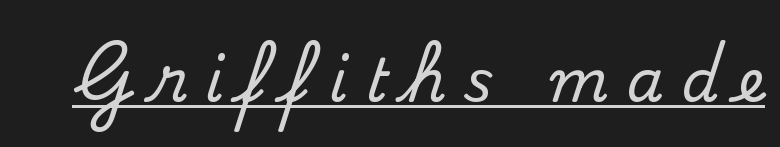
{"width": "normal", "stroke_contrast": "medium", "x_height": "small", "monospaced": "no", "underline": "yes", "letter_spacing": "wide", "letter_spacing_em": 0.31, "glyph_px": 59}
